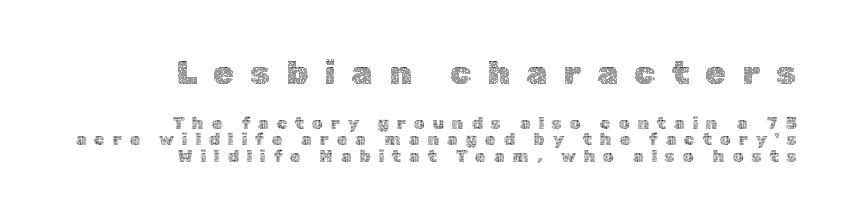
The image shows 34 px thin type, upright; set right-aligned, tight line spacing (0.98x), unusually wide letter spacing (+0.47 em), not underlined; the first (top) block is 2.0x larger; a medium x-height.
